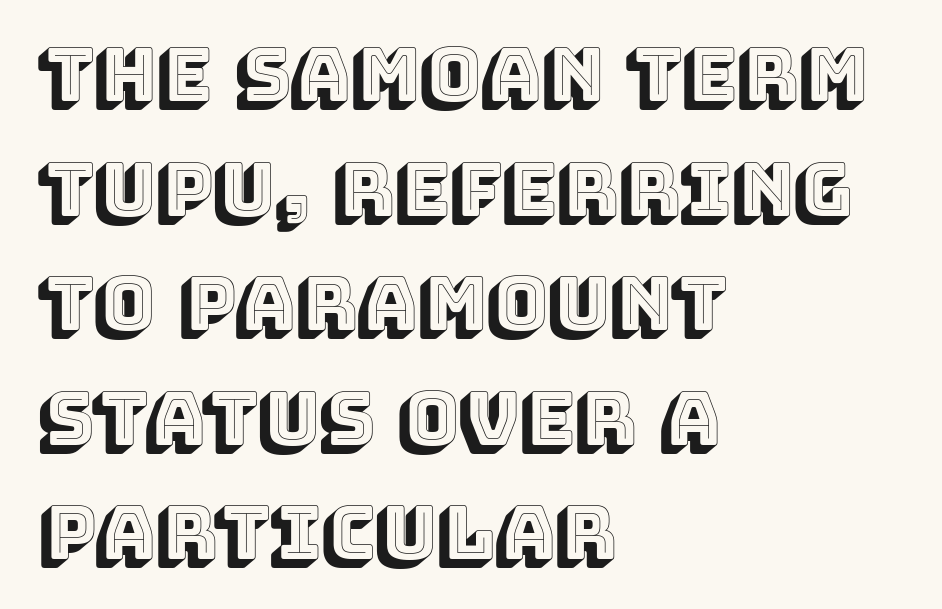
{"italic": "no", "width": "normal", "x_height": "large", "monospaced": "no", "underline": "no", "align": "left", "line_spacing": "normal", "line_spacing_ratio": 1.57, "letter_spacing": "normal", "letter_spacing_em": 0.0, "glyph_px": 73}
